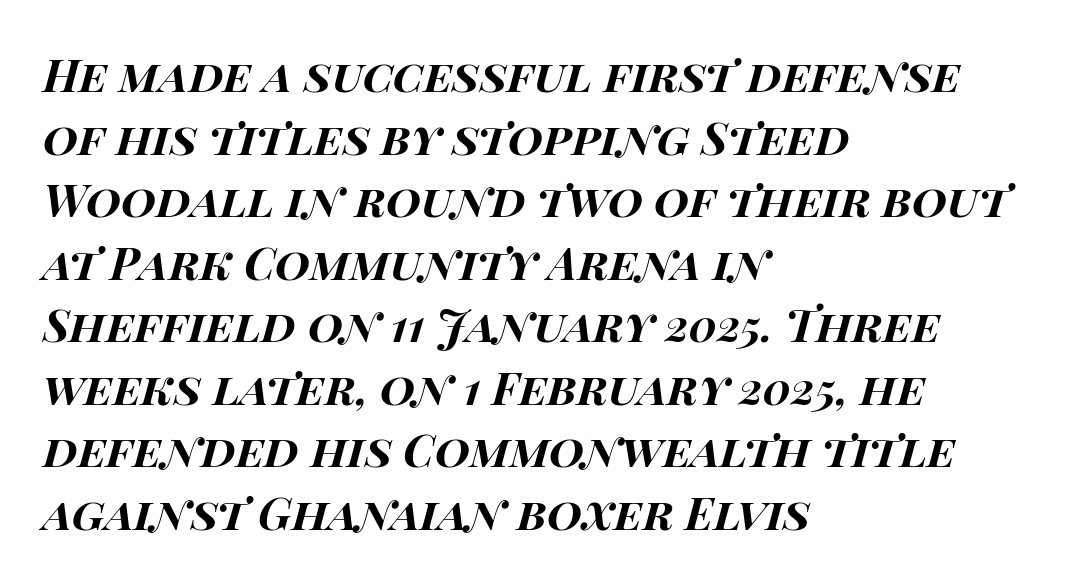
The image shows 45 px bold, wide type, italic (leaning right); set left-aligned, normal line spacing (1.39x), normal letter spacing, not underlined; high stroke contrast and a large x-height.
